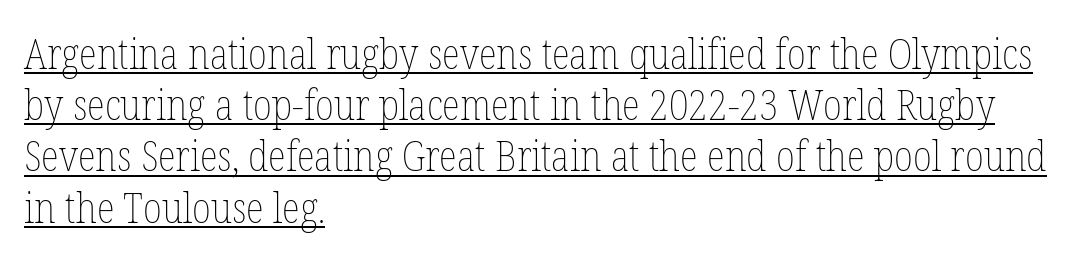
This sample is left-justified, so line endings fall wherever the words run out. Stroke thickness stays within the range of a standard reading face or lighter. A typesetter would call this proportional, since set widths differ per character. The typesetter has applied underlining to the passage shown. Nope, not italic — everything's standing straight.
